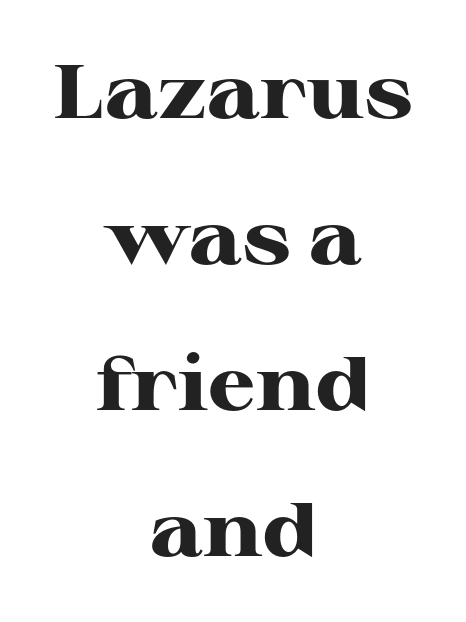
Q: Is the text bold? A: Yes.
Q: Is the text italic (slanted)? A: No, it is upright.
Q: Is the typeface a serif or a sans-serif typeface? A: Serif.
Q: Is the text underlined? A: No.
Q: How is the paragraph aligned? A: Centered.
Q: Is the spacing between letters normal or unusually wide? A: Normal.
Q: Is the spacing between lines tight, normal or loose? A: Loose.
Q: Width (condensed, normal, or wide)? A: Wide.
Q: Stroke contrast? A: High.
Q: x-height? A: Medium.
Q: Monospaced? A: No.
